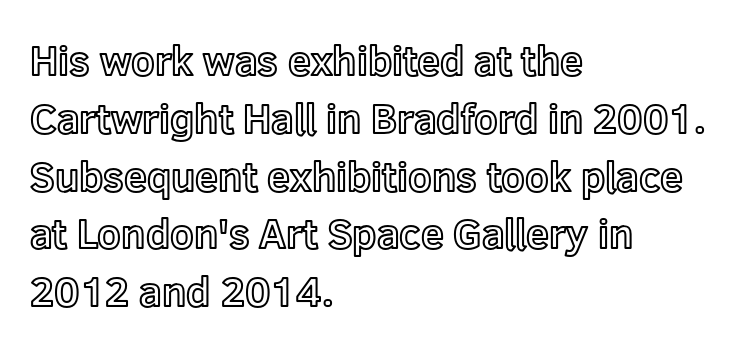
{"italic": "no", "width": "normal", "x_height": "medium", "monospaced": "no", "underline": "no", "align": "left", "line_spacing": "normal", "line_spacing_ratio": 1.41, "letter_spacing": "normal", "letter_spacing_em": 0.0, "glyph_px": 41}
